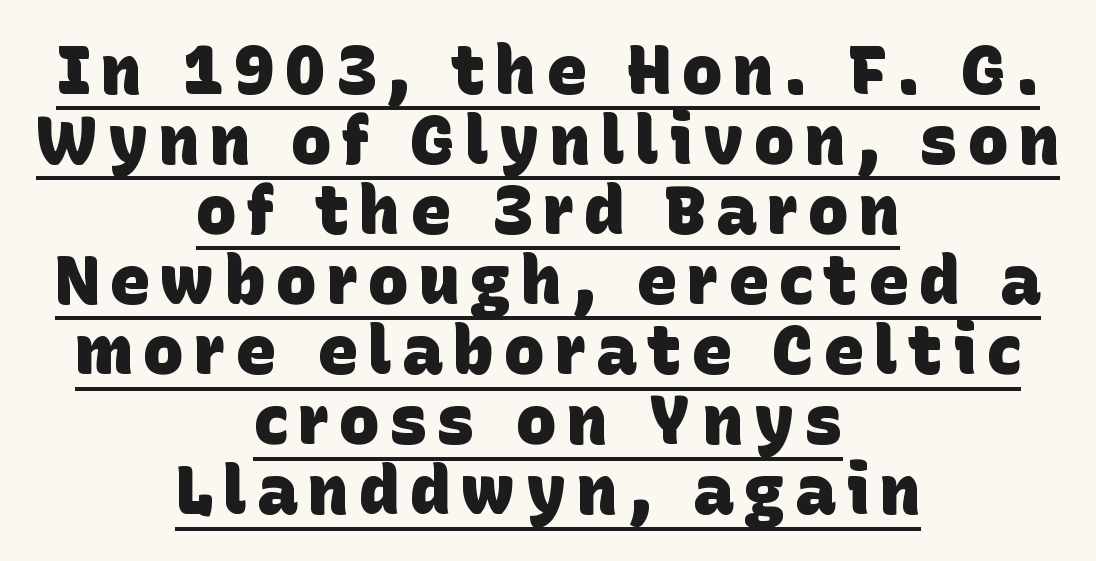
The image shows 68 px heavy sans-serif type; set centered, tight line spacing (1.03x), underlined; low stroke contrast and a large x-height.
